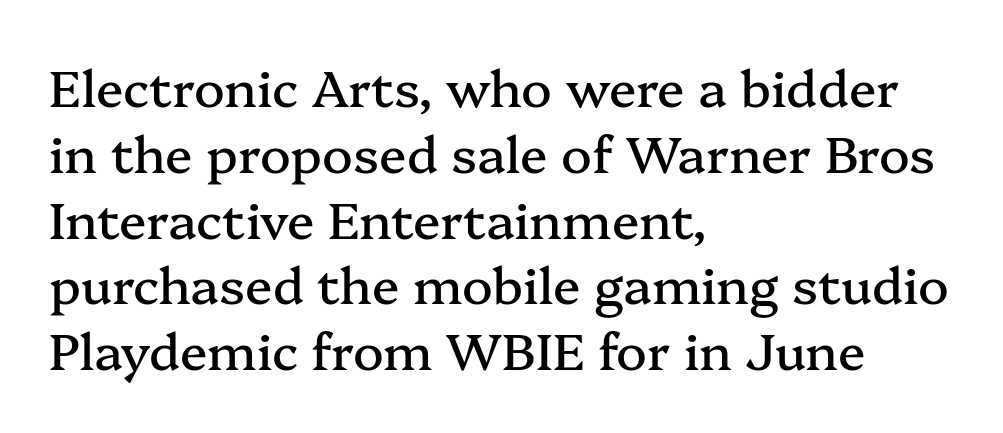
{"serif": "yes", "italic": "no", "width": "normal", "stroke_contrast": "medium", "x_height": "medium", "monospaced": "no", "underline": "no", "align": "left", "line_spacing": "normal", "line_spacing_ratio": 1.29, "letter_spacing": "normal", "letter_spacing_em": 0.0, "glyph_px": 51}
